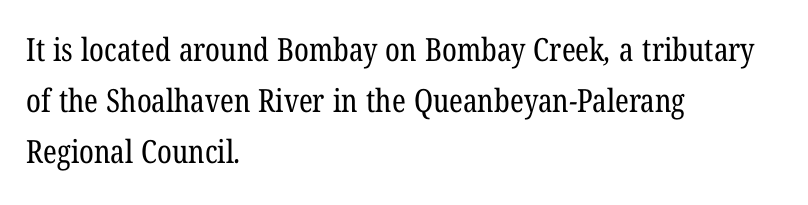
The image shows 32 px regular-weight, condensed serif type; set left-aligned, normal line spacing (1.59x), normal letter spacing, not underlined; low stroke contrast and a medium x-height.
